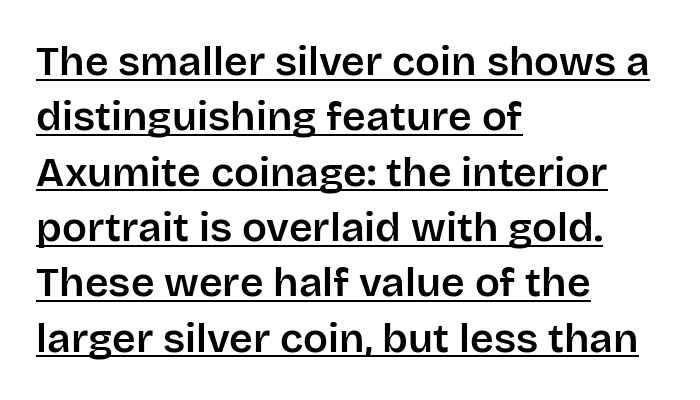
{"serif": "no", "italic": "no", "width": "normal", "stroke_contrast": "low", "x_height": "large", "monospaced": "no", "underline": "yes", "align": "left", "line_spacing": "normal", "line_spacing_ratio": 1.35, "letter_spacing": "normal", "letter_spacing_em": 0.0, "glyph_px": 41}
